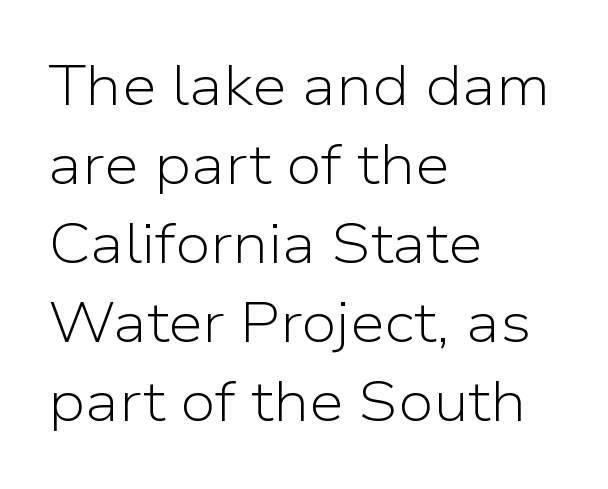
Stroke thickness stays within the range of a standard reading face or lighter. Check the space under the baseline: it is left empty. This sample uses a sans-serif face. No extra tracking has been applied to these lines. Summary of vertical rhythm: regular, with standard interline spacing.
